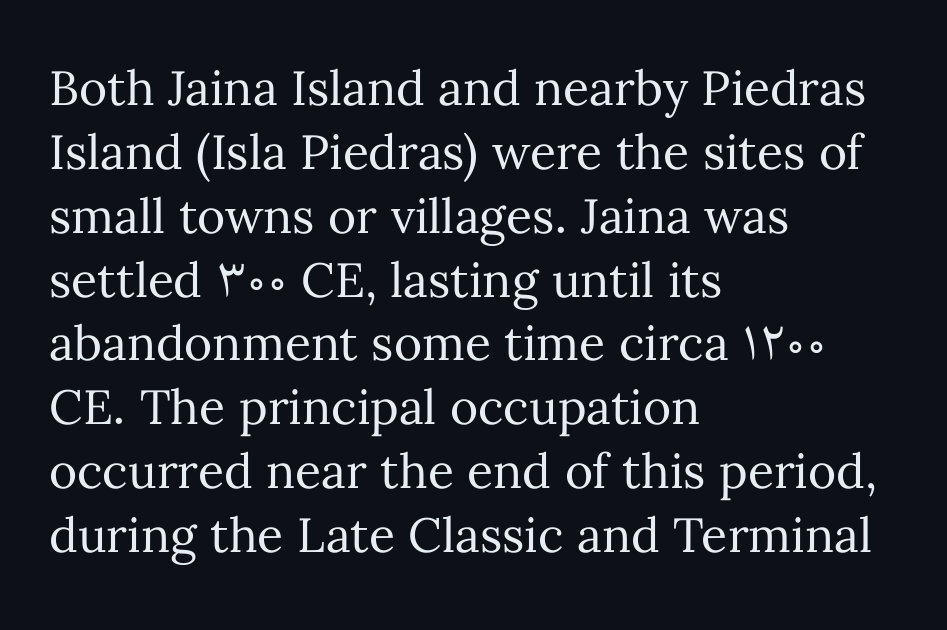
{"italic": "no", "bold": "no", "weight": "regular", "width": "normal", "stroke_contrast": "medium", "x_height": "medium", "monospaced": "no", "underline": "no", "align": "left", "line_spacing": "normal", "line_spacing_ratio": 1.33, "letter_spacing": "normal", "letter_spacing_em": 0.0, "glyph_px": 48}
